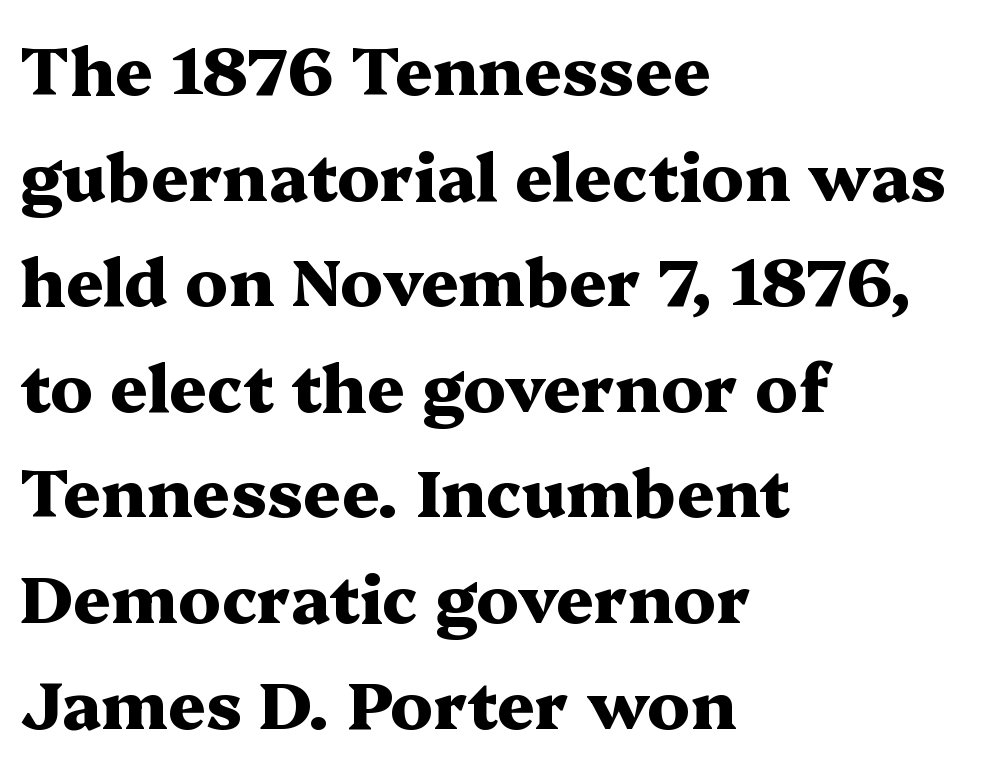
Q: Is the text bold? A: Yes.
Q: Is the text italic (slanted)? A: No, it is upright.
Q: Is the typeface a serif or a sans-serif typeface? A: Serif.
Q: Is the text underlined? A: No.
Q: How is the paragraph aligned? A: Left-aligned.
Q: Is the spacing between letters normal or unusually wide? A: Normal.
Q: Is the spacing between lines tight, normal or loose? A: Normal.
Q: Width (condensed, normal, or wide)? A: Wide.
Q: Stroke contrast? A: Medium.
Q: x-height? A: Medium.
Q: Monospaced? A: No.
